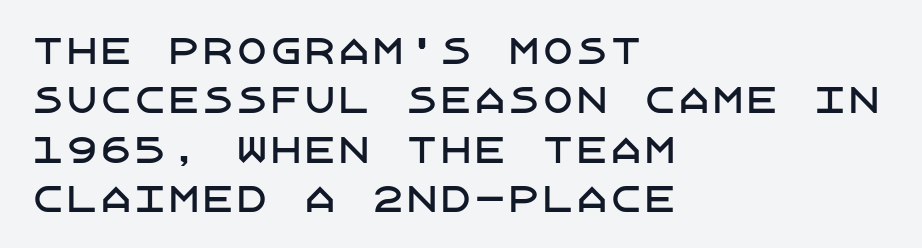
{"serif": "no", "italic": "no", "width": "normal", "stroke_contrast": "low", "x_height": "large", "underline": "no", "align": "left", "line_spacing": "normal", "line_spacing_ratio": 1.45, "letter_spacing": "normal", "letter_spacing_em": 0.0, "glyph_px": 34}
